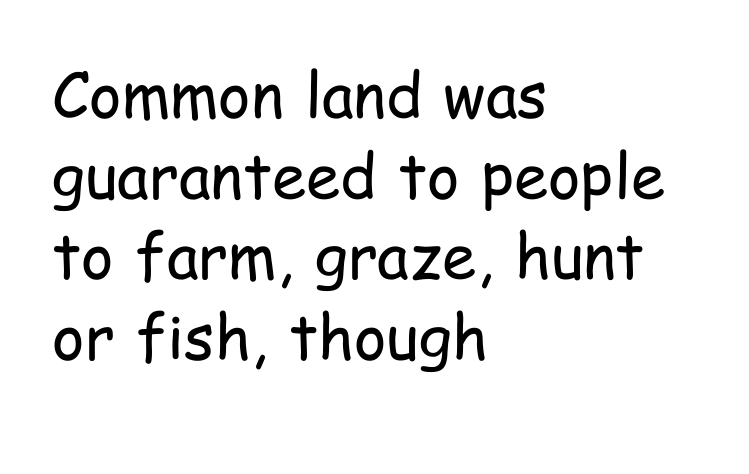
The weight would be labelled regular, book, light, or lighter still. Nope, no serifs anywhere on these letters. Reading down the block, your eye returns to a fixed left position each line. Honestly, the letter spacing is just normal — you wouldn't notice it.
